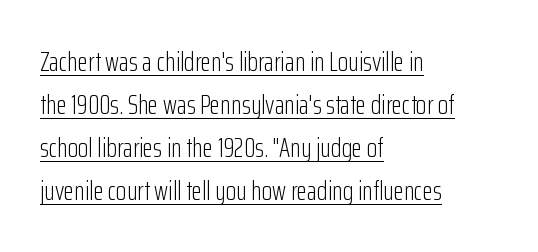
The image shows 27 px text type, upright; set left-aligned, normal line spacing (1.59x), normal letter spacing, underlined.
